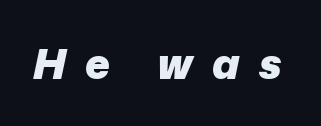
The typography opts for an oblique posture over an upright one. Think of a printed novel: that variable character pitch is what you see here. Substantial extra tracking has been applied to these lines. The sample has been set heavy, in full bold.
